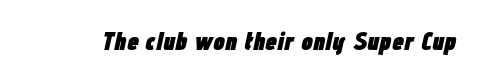
The image shows 26 px bold type, italic (leaning right); set normal letter spacing, not underlined.
